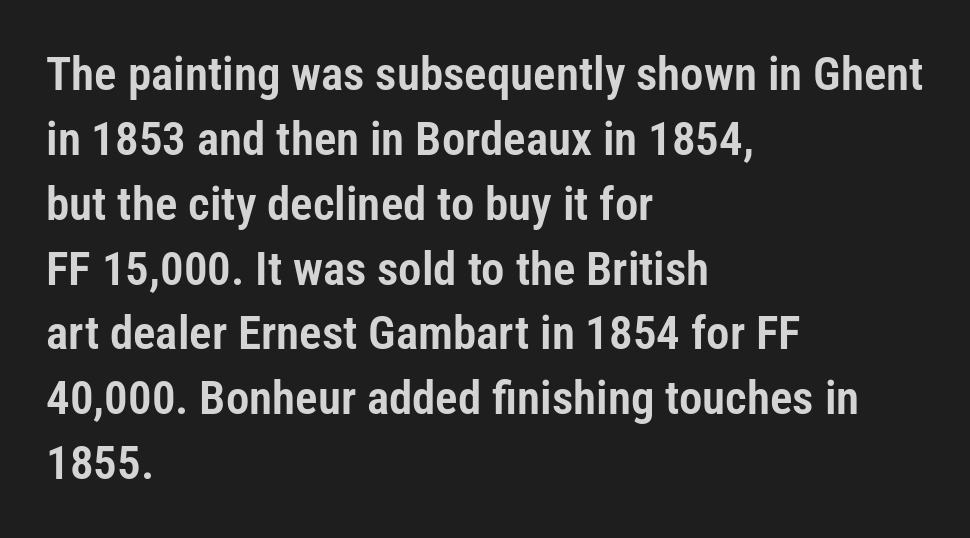
The image shows 47 px condensed sans-serif type, upright; set left-aligned, normal line spacing (1.38x), normal letter spacing, not underlined; low stroke contrast and a medium x-height.
